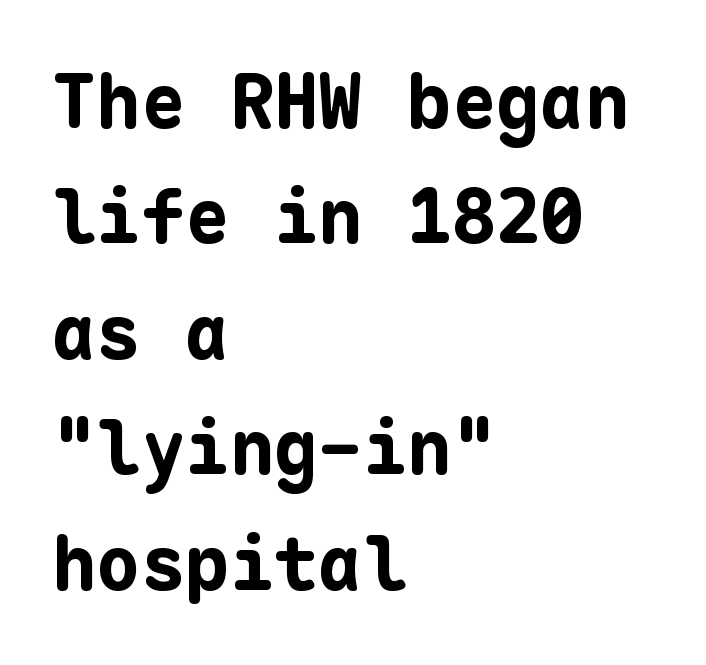
Type without underlining. The face used here has the dense, thick strokes of a bold. Which margin do the lines hug? The left one — the right edge is uneven. Characters remain perfectly vertical along every line. Is this a fixed-width face? Yes — each glyph sits in an identical cell. Glyph-to-glyph distance matches everyday printed text.
